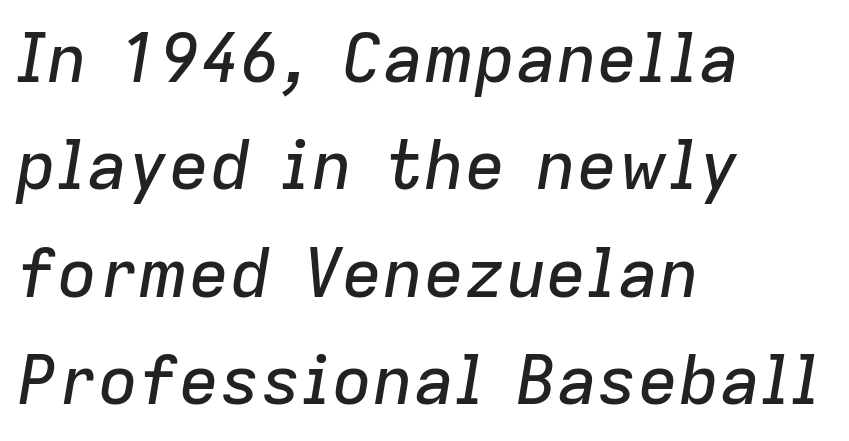
Q: Is the text italic (slanted)? A: Yes, it leans right by about 9 degrees.
Q: Is the text underlined? A: No.
Q: How is the paragraph aligned? A: Left-aligned.
Q: Is the spacing between letters normal or unusually wide? A: Normal.
Q: Is the spacing between lines tight, normal or loose? A: Normal.
Q: Width (condensed, normal, or wide)? A: Normal.
Q: Stroke contrast? A: Low.
Q: x-height? A: Medium.
Q: Monospaced? A: No.
